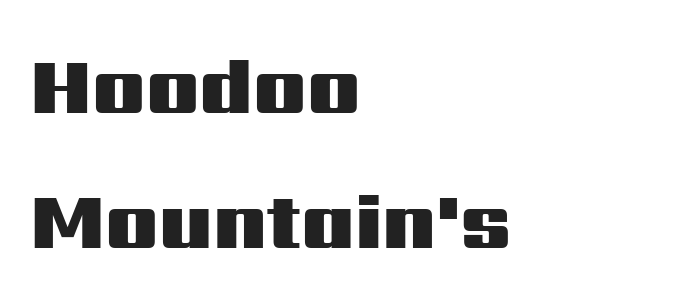
Standard letterfit; no display-style spreading of the glyphs. Left-aligned paragraph, ragged on the right. Type style note: lacks serifs. Looks like regular typesetting: each glyph gets only the width it needs. Any mark beneath the type? The region is blank. Rendered with straight, roman letterforms.
